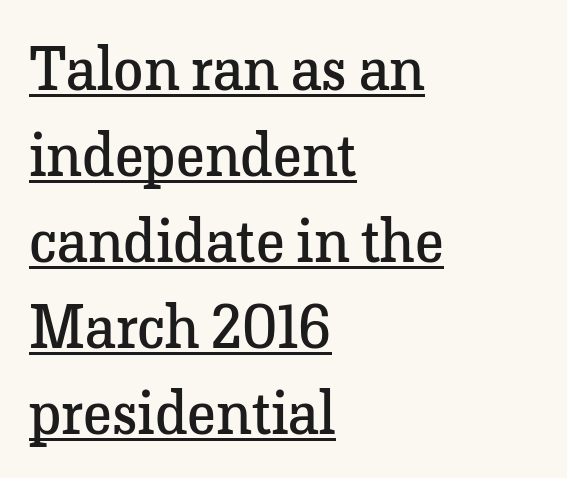
{"serif": "yes", "italic": "no", "bold": "no", "weight": "regular", "width": "normal", "stroke_contrast": "low", "x_height": "medium", "monospaced": "no", "underline": "yes", "align": "left", "line_spacing": "normal", "line_spacing_ratio": 1.41, "letter_spacing": "normal", "letter_spacing_em": 0.0, "glyph_px": 61}
